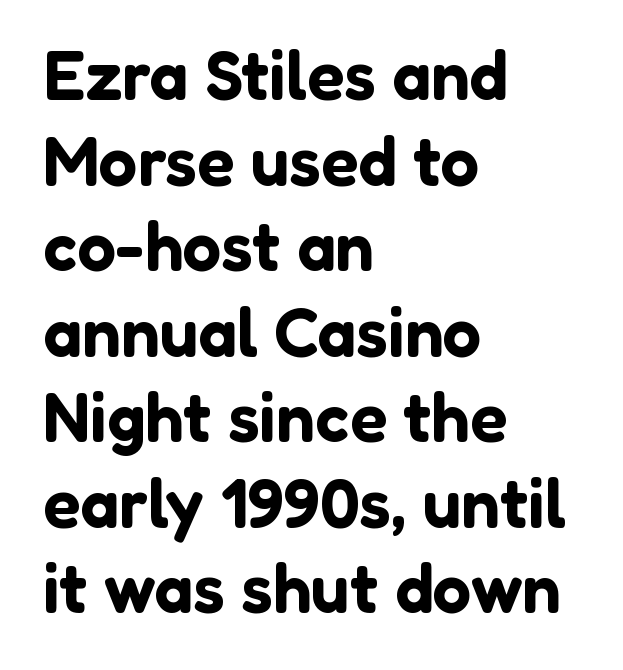
{"serif": "no", "italic": "no", "width": "normal", "stroke_contrast": "low", "x_height": "medium", "monospaced": "no", "underline": "no", "align": "left", "line_spacing_ratio": 1.24, "letter_spacing": "normal", "letter_spacing_em": 0.0, "glyph_px": 69}
